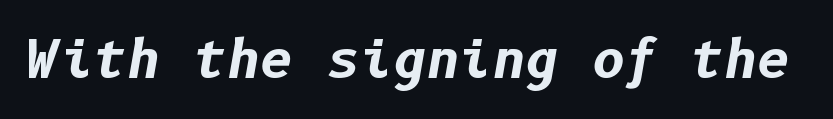
Descender tails drop into unmarked territory. The axis of the letterforms is tilted away from vertical. Standard letterfit; no display-style spreading of the glyphs. Bold? Absolutely — the strokes are thick and heavy.
